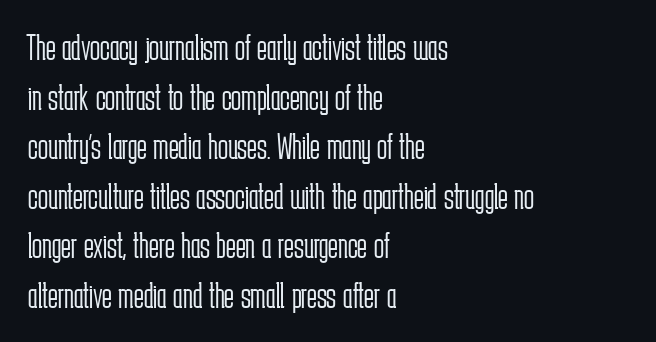
The image shows 37 px light, condensed sans-serif type, upright; set left-aligned, normal line spacing (1.34x), normal letter spacing, not underlined; low stroke contrast and a medium x-height.
